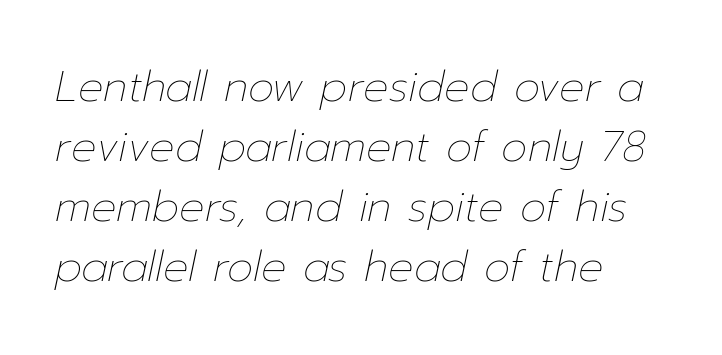
{"italic": "yes", "lean": "right", "slant_degrees": 12, "bold": "no", "weight": "thin", "width": "normal", "stroke_contrast": "low", "x_height": "medium", "monospaced": "no", "underline": "no", "align": "left", "line_spacing": "normal", "line_spacing_ratio": 1.43, "letter_spacing": "normal", "letter_spacing_em": 0.0, "glyph_px": 42}
